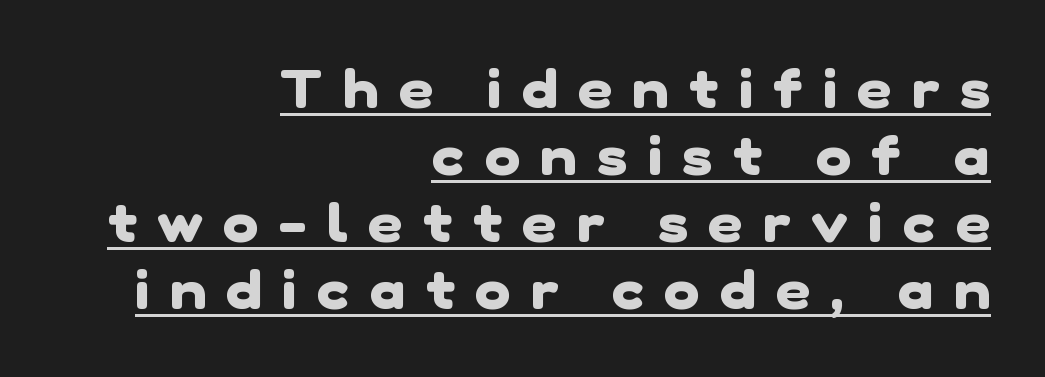
{"serif": "no", "bold": "yes", "weight": "heavy", "width": "normal", "stroke_contrast": "low", "x_height": "medium", "monospaced": "no", "underline": "yes", "align": "right", "line_spacing_ratio": 1.24, "letter_spacing": "wide", "letter_spacing_em": 0.38, "glyph_px": 54}
